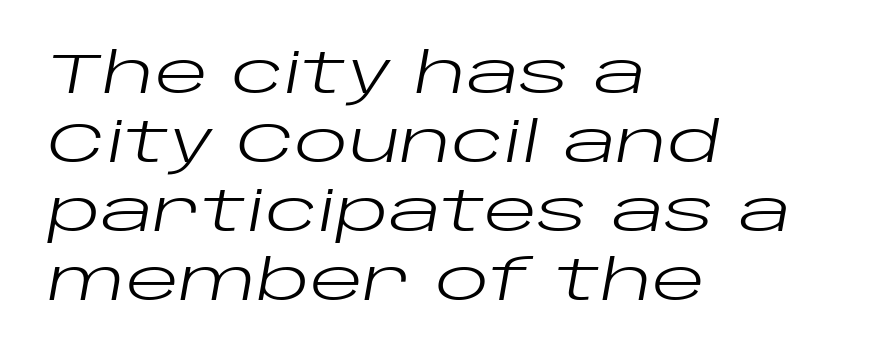
Spacing verdict: proportional, widths tailored to each character. Observe the ordinary spacing: letters are neighbours, not strangers. Stroke thickness stays within the range of a standard reading face or lighter. The specimen reads as italic at a glance. The ragged edge is on the right, which tells us the setting is flush left.
